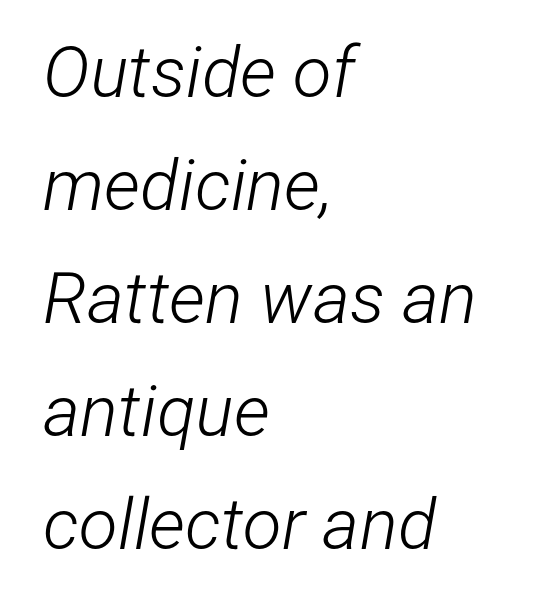
{"italic": "yes", "lean": "right", "slant_degrees": 12, "bold": "no", "weight": "light", "width": "condensed", "stroke_contrast": "low", "x_height": "medium", "monospaced": "no", "underline": "no", "align": "left", "line_spacing": "normal", "line_spacing_ratio": 1.59, "letter_spacing": "normal", "letter_spacing_em": 0.0, "glyph_px": 71}
